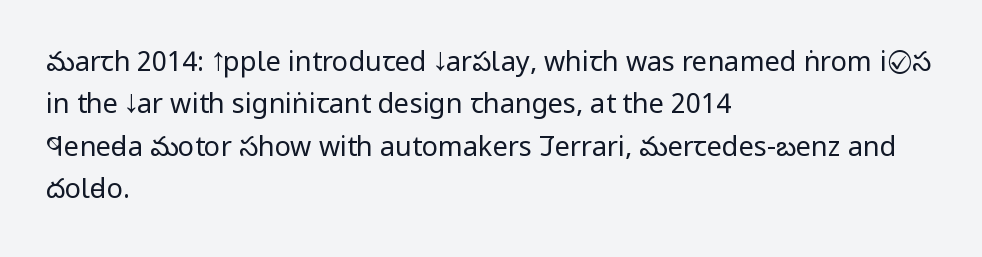
The image shows 27 px text type, upright; set left-aligned, normal line spacing (1.57x), normal letter spacing, not underlined.
